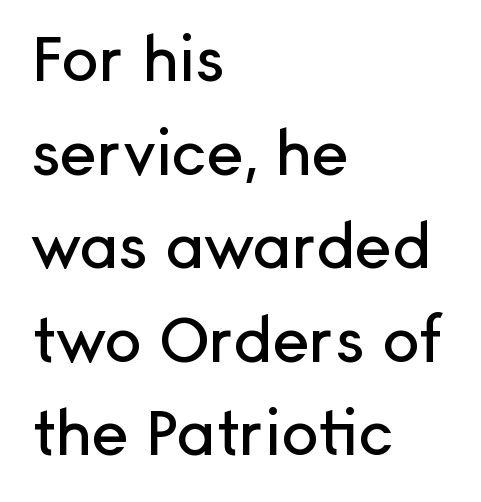
Q: Is the text italic (slanted)? A: No, it is upright.
Q: Is the typeface a serif or a sans-serif typeface? A: Sans-serif.
Q: Is the text underlined? A: No.
Q: How is the paragraph aligned? A: Left-aligned.
Q: Is the spacing between letters normal or unusually wide? A: Normal.
Q: Is the spacing between lines tight, normal or loose? A: Normal.
Q: Width (condensed, normal, or wide)? A: Normal.
Q: Stroke contrast? A: Low.
Q: x-height? A: Medium.
Q: Monospaced? A: No.
